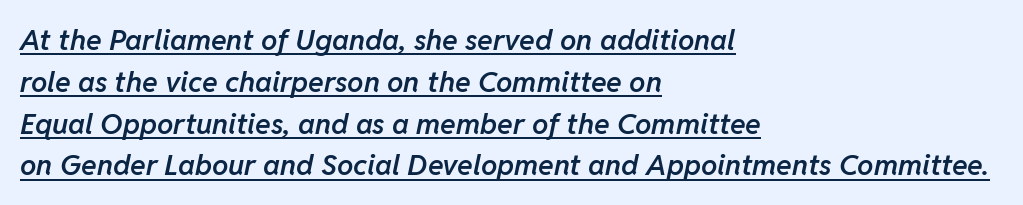
Q: Is the text bold? A: Semi-bold.
Q: Is the text italic (slanted)? A: Yes, it leans right by about 11 degrees.
Q: Is the text underlined? A: Yes.
Q: How is the paragraph aligned? A: Left-aligned.
Q: Is the spacing between letters normal or unusually wide? A: Normal.
Q: Is the spacing between lines tight, normal or loose? A: Normal.
Q: Width (condensed, normal, or wide)? A: Normal.
Q: Stroke contrast? A: Low.
Q: x-height? A: Medium.
Q: Monospaced? A: No.
